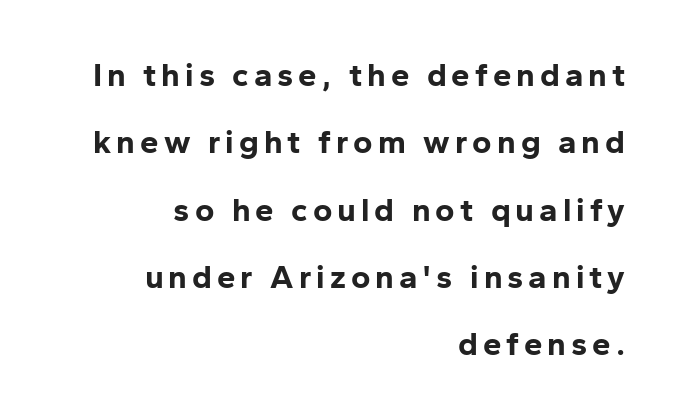
The image shows 33 px bold sans-serif type, upright; set right-aligned, loose line spacing (2.04x), not underlined; low stroke contrast and a medium x-height.
